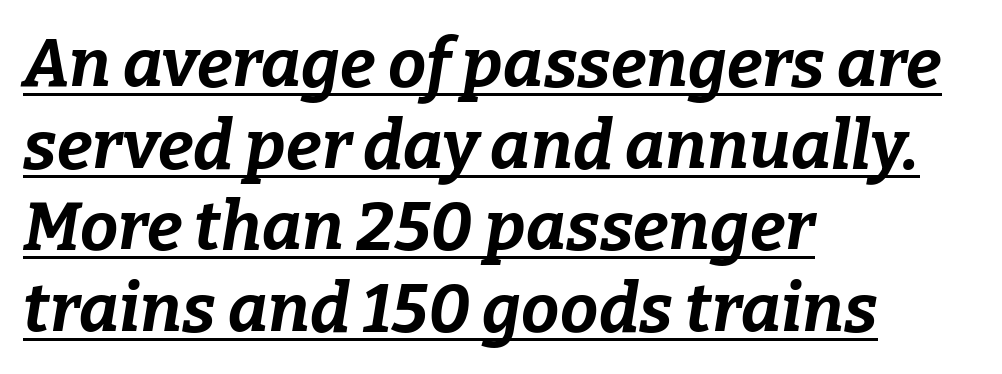
Proportional: the letters do not fall into vertical columns. When letters slant like this, we call the style italic. Does extra space separate the letters? No, they use regular spacing. Caption: multi-line text, flush left, ragged right.
